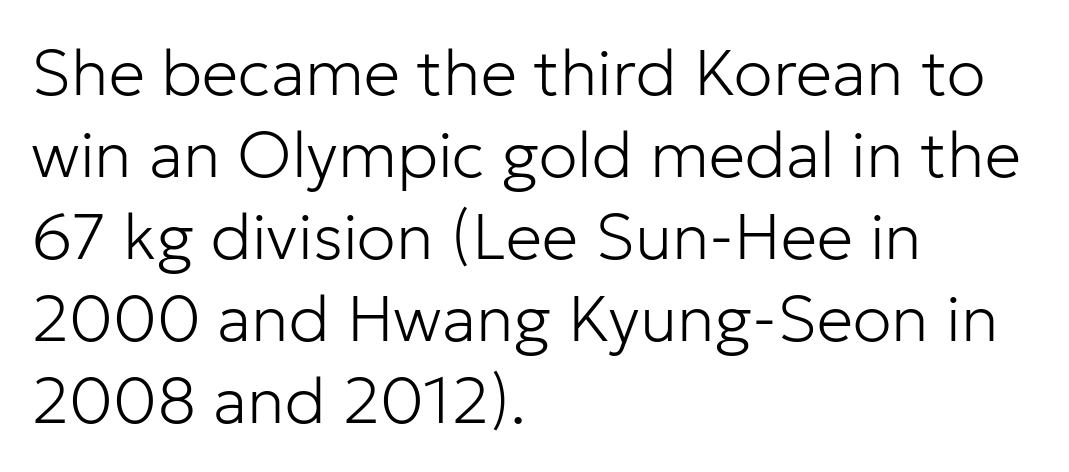
The image shows 65 px light sans-serif type, upright; set left-aligned, normal line spacing (1.26x), normal letter spacing, not underlined; low stroke contrast and a medium x-height.
